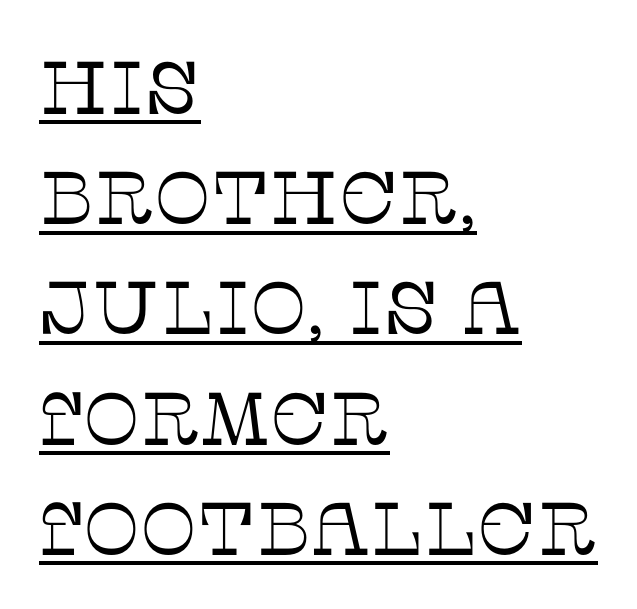
{"serif": "yes", "italic": "no", "bold": "no", "weight": "thin", "width": "normal", "stroke_contrast": "low", "x_height": "large", "monospaced": "no", "underline": "yes", "align": "left", "line_spacing": "normal", "line_spacing_ratio": 1.47, "letter_spacing": "normal", "letter_spacing_em": 0.0, "glyph_px": 75}
